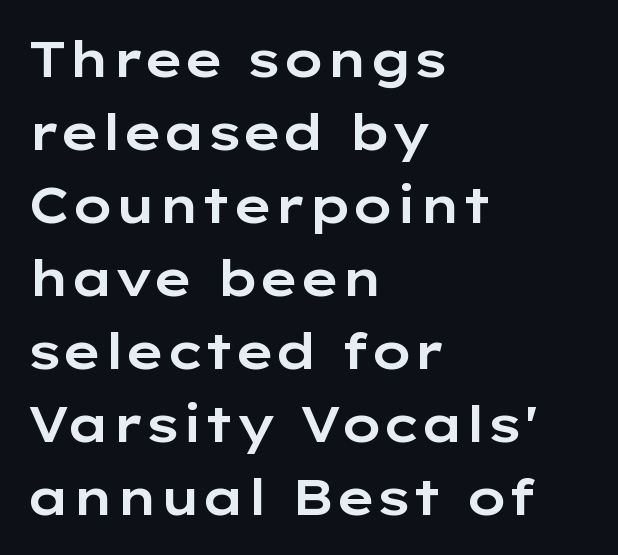
These lines are rendered in a variable-pitch font. When letters stand straight like this, we call the style roman or upright. The line-height multiplier appears to be the usual default. This sample uses a sans-serif face. The foot of each line stays bare and open.
